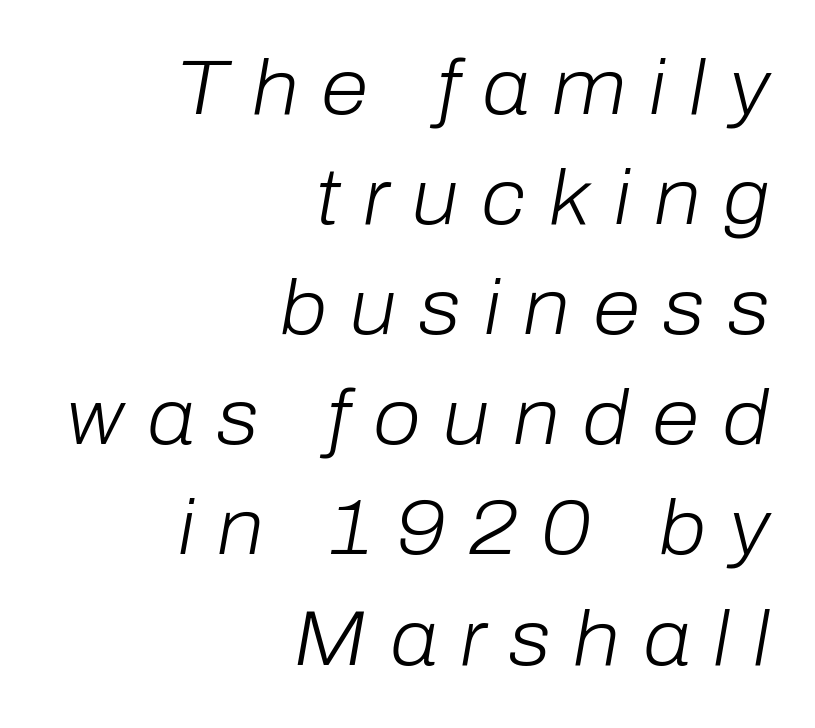
{"italic": "yes", "lean": "right", "slant_degrees": 10, "bold": "no", "weight": "light", "width": "normal", "stroke_contrast": "low", "x_height": "medium", "monospaced": "no", "underline": "no", "align": "right", "line_spacing": "normal", "line_spacing_ratio": 1.43, "letter_spacing": "wide", "letter_spacing_em": 0.3, "glyph_px": 77}
